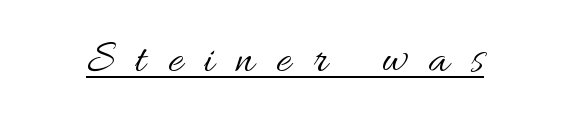
These glyphs show unthickened strokes, regular width or finer. The letterforms stand isolated, each surrounded by extra space. Do the characters align in a grid? No, the font is proportional. Beneath each row of characters lies a ruled line.
